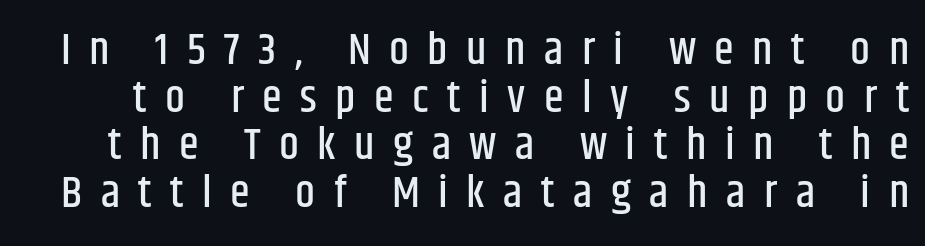
The image shows 45 px condensed sans-serif type, upright; set tight line spacing (1.06x), unusually wide letter spacing (+0.41 em), not underlined; low stroke contrast and a large x-height.
